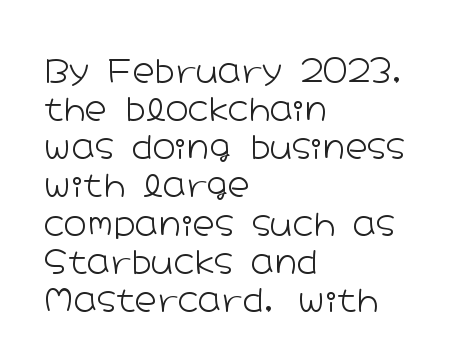
The letters advance in unequal steps, a hallmark of proportional type. Between one letter and the next there's only the usual sliver of space. Descender tails drop into unmarked territory. The specimen reads as upright at a glance. Note: no serifs on the glyphs. In CSS terms this would be text-align: left.
